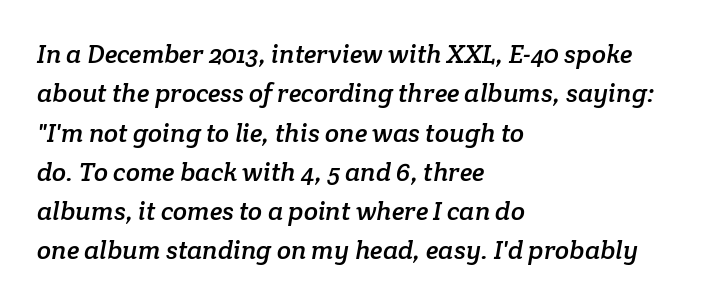
Q: Is the text underlined? A: No.
Q: How is the paragraph aligned? A: Left-aligned.
Q: Is the spacing between letters normal or unusually wide? A: Normal.
Q: Is the spacing between lines tight, normal or loose? A: Normal.
